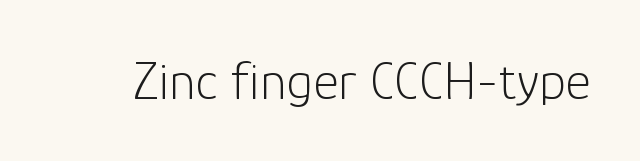
Think of a printed novel: that variable character pitch is what you see here. The typesetting does not lean heavy: it is not bold. A sans-serif font was chosen for this passage. Rendered with straight, roman letterforms. Caption: standard tracking, unaltered.
